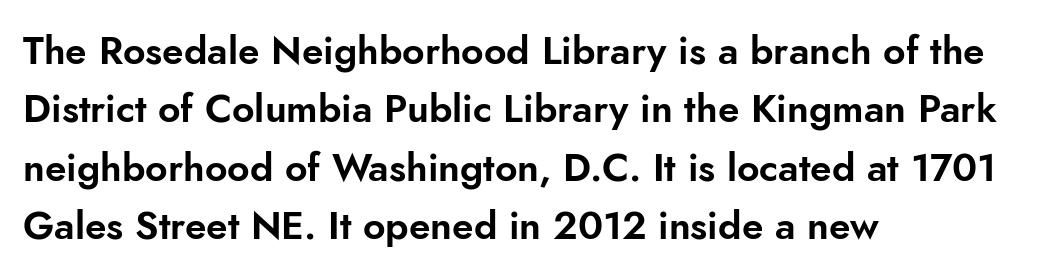
{"serif": "no", "italic": "no", "width": "normal", "stroke_contrast": "low", "x_height": "small", "monospaced": "no", "underline": "no", "align": "left", "line_spacing": "normal", "line_spacing_ratio": 1.5, "letter_spacing": "normal", "letter_spacing_em": 0.0, "glyph_px": 39}
